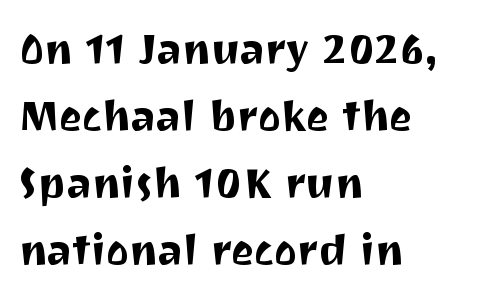
The face used here is a sans, in the tradition of grotesques and geometrics. Where is the straight margin? On the left. Just letters on the line, the space beneath them empty. Honestly, the letter spacing is just normal — you wouldn't notice it. Do the characters align in a grid? No, the font is proportional.
